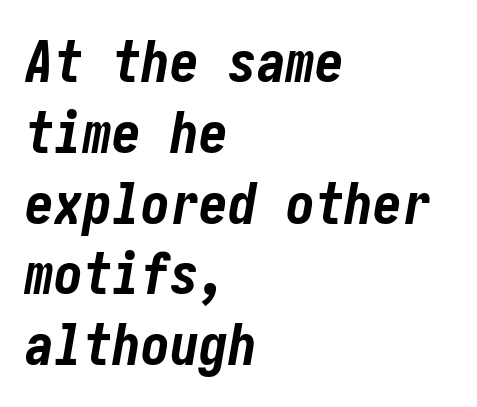
{"italic": "yes", "lean": "right", "slant_degrees": 10, "bold": "yes", "weight": "bold", "width": "condensed", "stroke_contrast": "low", "x_height": "medium", "underline": "no", "align": "left", "line_spacing_ratio": 1.22, "letter_spacing": "normal", "letter_spacing_em": 0.0, "glyph_px": 58}
